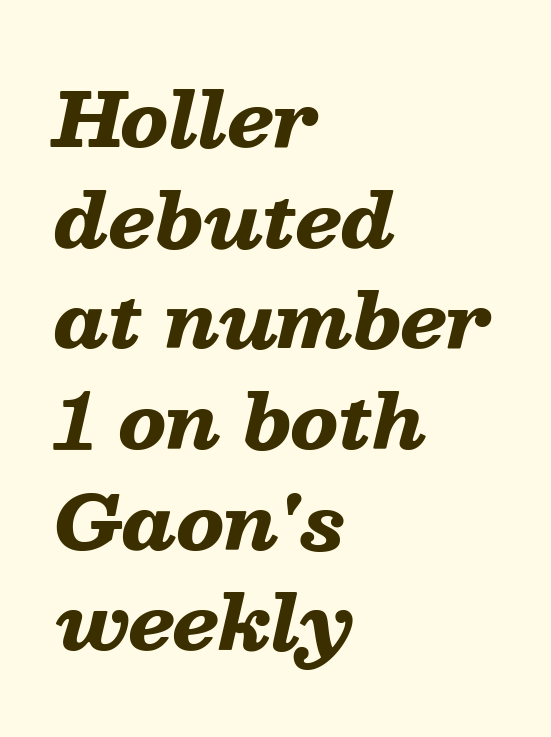
The image shows 74 px heavy, wide type, italic (leaning right); set left-aligned, normal line spacing (1.36x), normal letter spacing, not underlined; low stroke contrast and a medium x-height.
